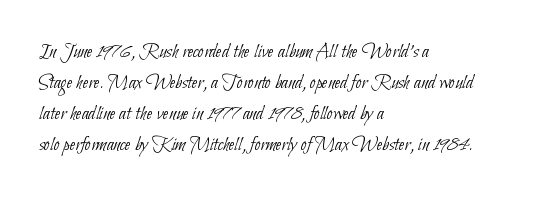
Q: Is the text bold? A: No.
Q: Is the text underlined? A: No.
Q: How is the paragraph aligned? A: Left-aligned.
Q: Is the spacing between letters normal or unusually wide? A: Normal.
Q: Is the spacing between lines tight, normal or loose? A: Normal.
